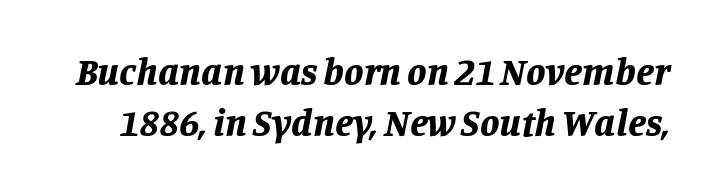
{"italic": "yes", "lean": "right", "slant_degrees": 11, "bold": "yes", "weight": "bold", "width": "normal", "stroke_contrast": "low", "x_height": "large", "monospaced": "no", "underline": "no", "line_spacing": "normal", "line_spacing_ratio": 1.3, "letter_spacing": "normal", "letter_spacing_em": 0.0, "glyph_px": 39}
